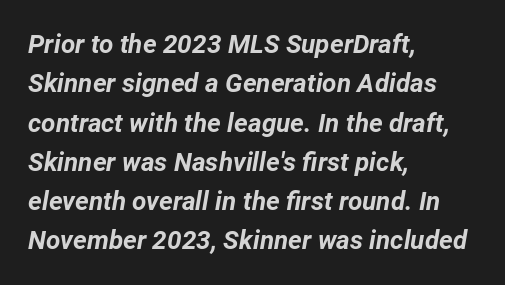
{"italic": "yes", "lean": "right", "slant_degrees": 12, "bold": "yes", "underline": "no", "align": "left", "line_spacing": "normal", "line_spacing_ratio": 1.51, "letter_spacing": "normal", "letter_spacing_em": 0.0, "glyph_px": 26}
